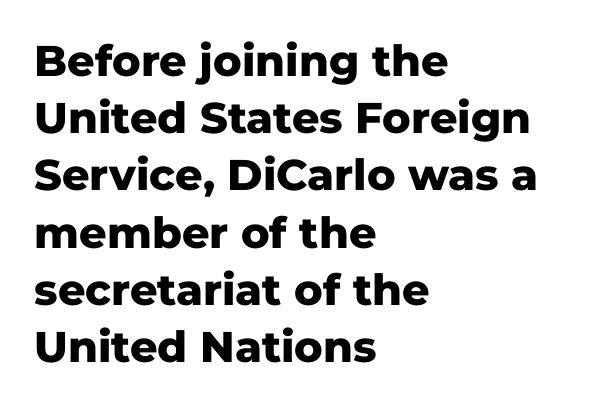
{"serif": "no", "italic": "no", "bold": "yes", "weight": "heavy", "width": "normal", "stroke_contrast": "low", "x_height": "medium", "monospaced": "no", "underline": "no", "align": "left", "line_spacing": "normal", "line_spacing_ratio": 1.33, "letter_spacing": "normal", "letter_spacing_em": 0.0, "glyph_px": 43}
